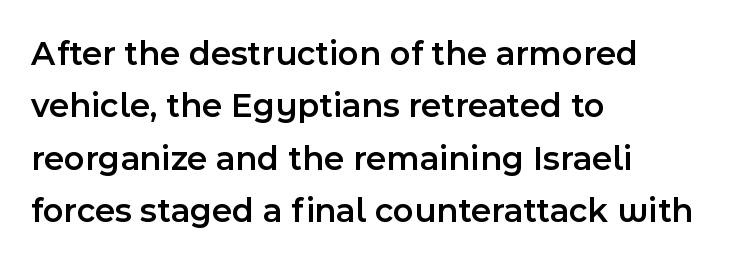
{"serif": "no", "italic": "no", "bold": "semi", "weight": "semibold", "width": "normal", "x_height": "medium", "monospaced": "no", "underline": "no", "align": "left", "line_spacing": "normal", "line_spacing_ratio": 1.5, "letter_spacing": "normal", "letter_spacing_em": 0.0, "glyph_px": 35}
